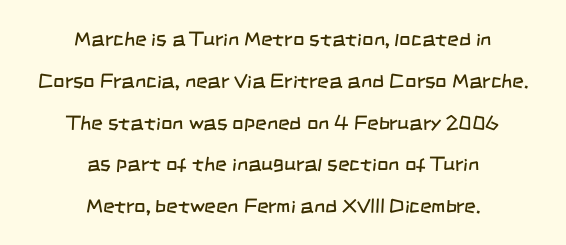
Is this a heavy cut? Hardly; it is regular or lighter. Unmarked baselines from the first word to the last. Words appear dense and cohesive because spacing is normal. Is there much room between lines? Yes — plenty of vertical air separates them. Every row of glyphs is offset so its center matches the block's center.
